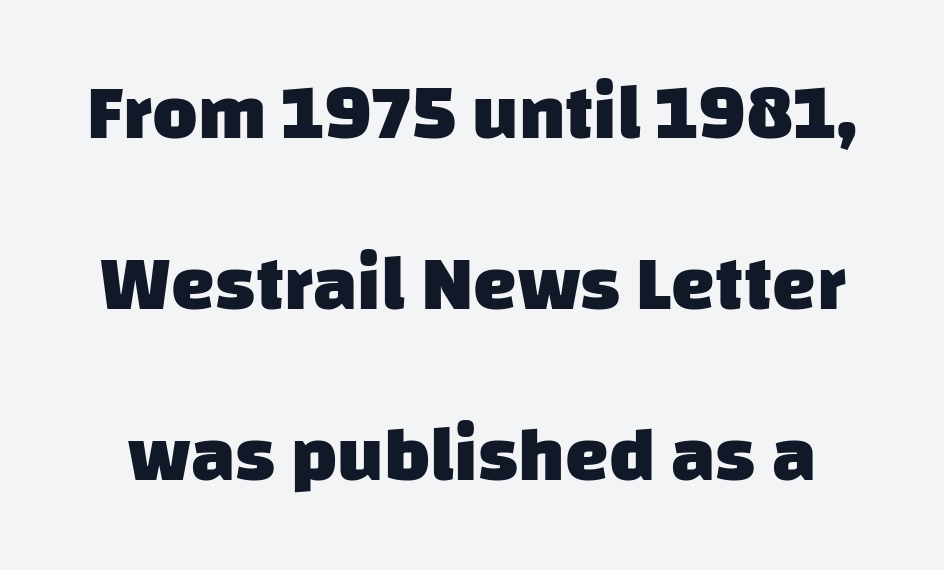
{"serif": "no", "bold": "yes", "weight": "heavy", "width": "normal", "stroke_contrast": "low", "x_height": "large", "monospaced": "no", "underline": "no", "line_spacing": "loose", "line_spacing_ratio": 2.19, "letter_spacing": "normal", "letter_spacing_em": 0.0, "glyph_px": 78}
